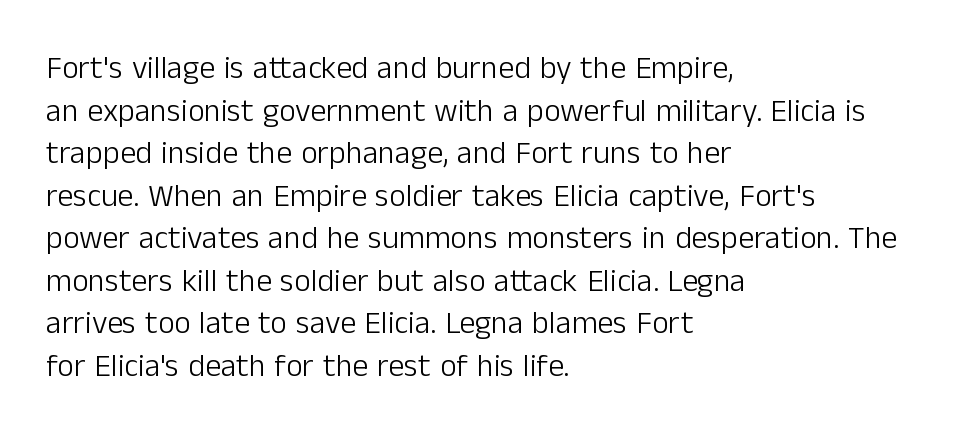
{"serif": "no", "italic": "no", "bold": "no", "weight": "light", "width": "normal", "stroke_contrast": "low", "x_height": "medium", "monospaced": "no", "underline": "no", "align": "left", "line_spacing": "normal", "line_spacing_ratio": 1.33, "letter_spacing": "normal", "letter_spacing_em": 0.0, "glyph_px": 32}
